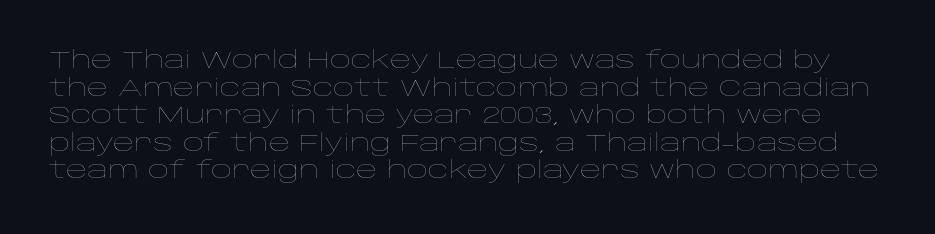
It's the straight-up-and-down kind of type. The gaps between neighbouring characters are ordinary and unremarkable. Summary of weight: not heavy and not bold. Just letters on the line, the space beneath them empty.
